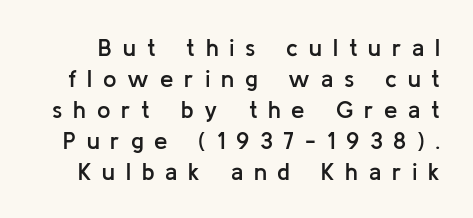
Tall strokes in this sample are plumb rather than angled. On the weight axis this lands at semibold, roughly 600. Glyph-to-glyph distance is far greater than everyday printed text. Each row of text sits above clean, open space. The lines sit at an ordinary, default distance from one another.
